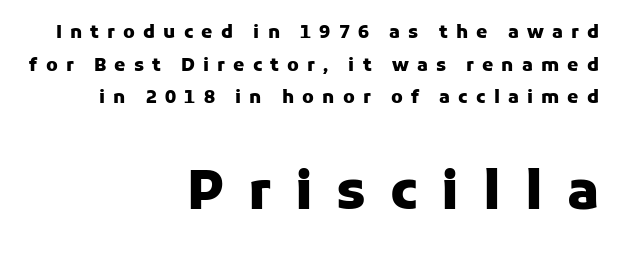
The image shows 53 px heavy sans-serif type, upright; set right-aligned, line spacing 1.81x, unusually wide letter spacing (+0.45 em), not underlined; the second (bottom) block is 2.94x larger; low stroke contrast and a medium x-height.
